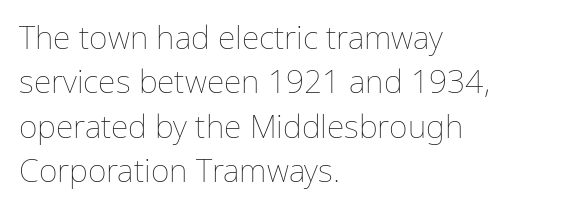
The image shows 32 px thin type, upright; set left-aligned, normal line spacing (1.39x), normal letter spacing, not underlined; low stroke contrast and a medium x-height.
